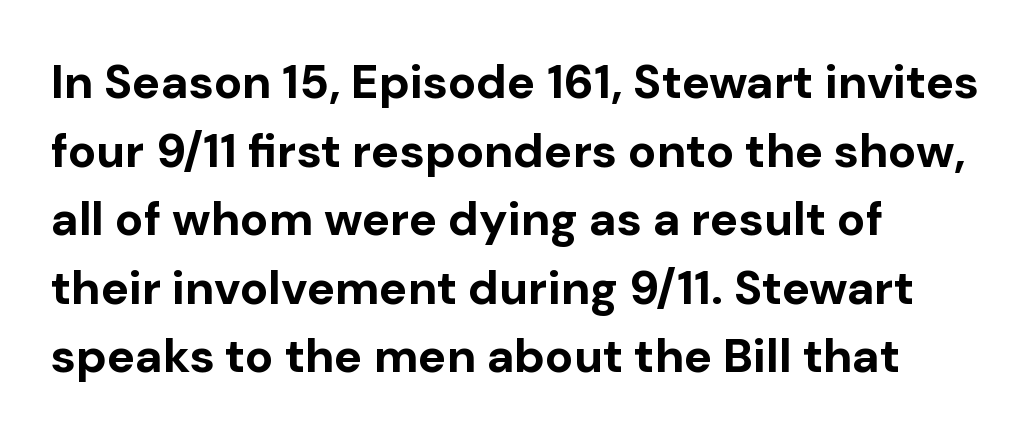
{"serif": "no", "italic": "no", "bold": "yes", "weight": "bold", "width": "normal", "stroke_contrast": "low", "x_height": "medium", "monospaced": "no", "underline": "no", "align": "left", "line_spacing": "normal", "line_spacing_ratio": 1.46, "letter_spacing": "normal", "letter_spacing_em": 0.0, "glyph_px": 47}
